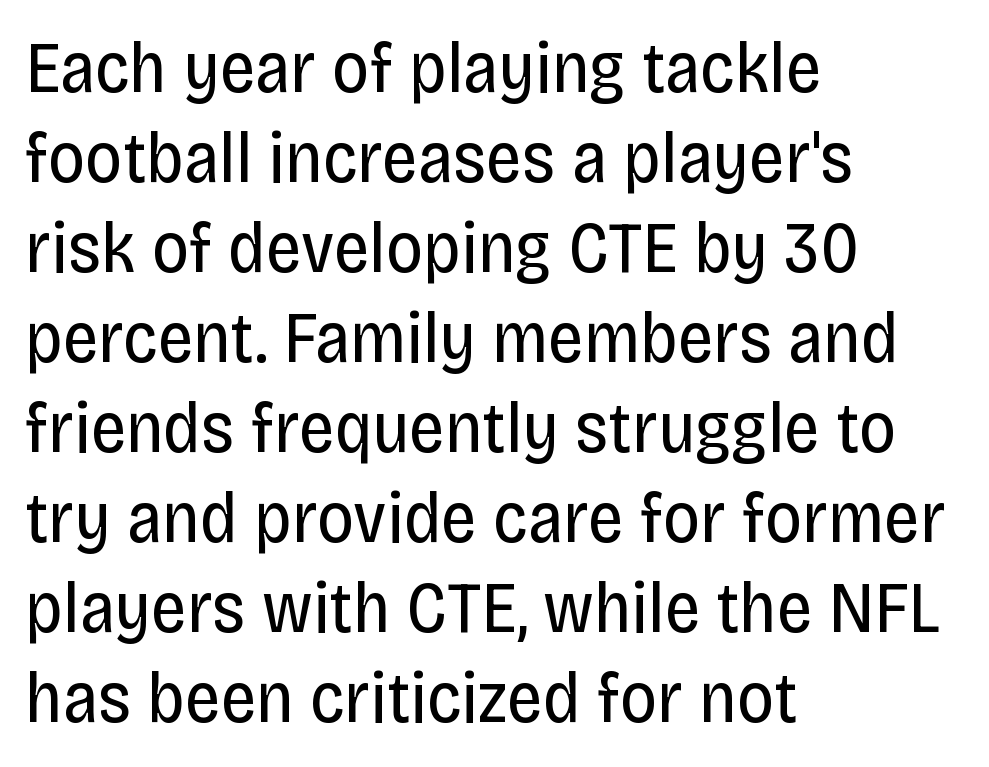
Compared with typical paragraphs, the rows here are spaced about the same. Vertical strokes here are truly vertical. You can tell from the bare stems that sans-serif type was used. Just letters on the line, the space beneath them empty.
